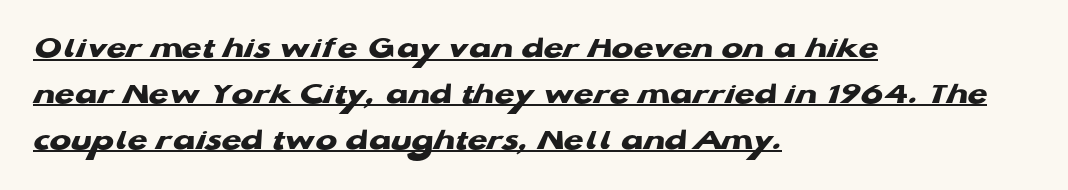
Is the block centered? No — it sits flush against the left margin. The words here are underlined. A dark, heavy texture on the line: the type is bold. Spacing verdict: proportional, widths tailored to each character.
